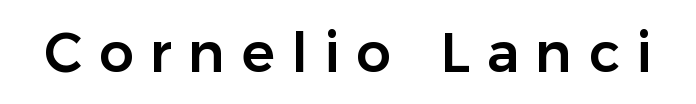
These lines have a slow, spaced-out rhythm from letter to letter. Each letter keeps its own natural width here, so spacing adapts to shape. If you drew a line through each stem, it would be perfectly vertical. Each row of text sits above clean, open space. Typographically, this falls in the sans-serif category.
